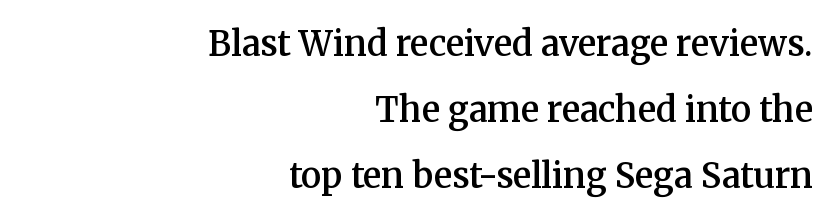
The image shows 34 px semibold serif type, upright; set right-aligned, loose line spacing (1.94x), normal letter spacing, not underlined; medium stroke contrast and a medium x-height.
